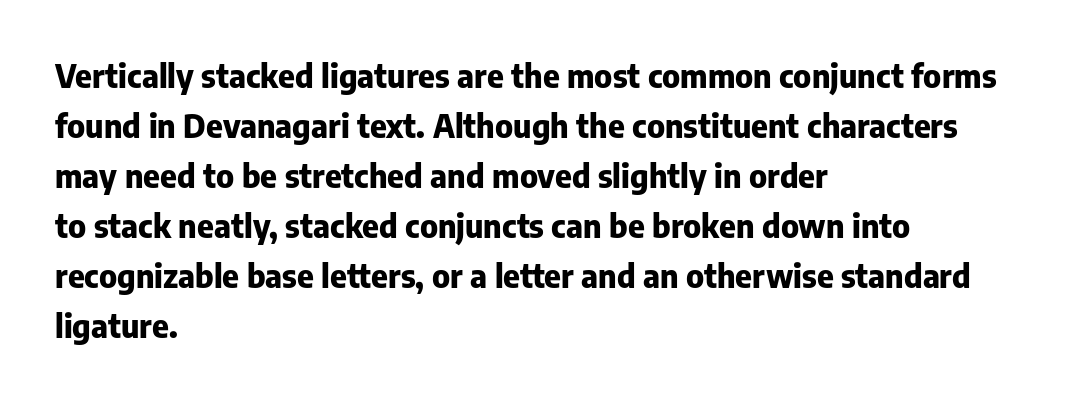
Does the weight exceed regular? Yes, all the way to bold. Each word holds together tightly as a unit, with standard inter-letter gaps. A typesetter would call this proportional, since set widths differ per character. Leftover space on each line is placed entirely after the last word. Does the type have serifs? No, each stem ends abruptly.
